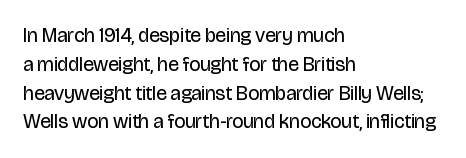
{"italic": "no", "bold": "no", "underline": "no", "align": "left", "line_spacing": "normal", "line_spacing_ratio": 1.44, "letter_spacing": "normal", "letter_spacing_em": 0.0, "glyph_px": 20}
